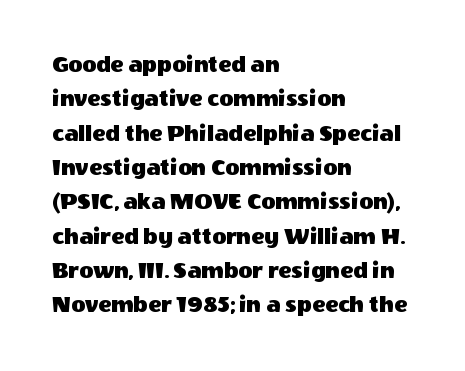
The image shows 24 px text type, upright; set left-aligned, normal line spacing (1.43x), normal letter spacing, not underlined.
